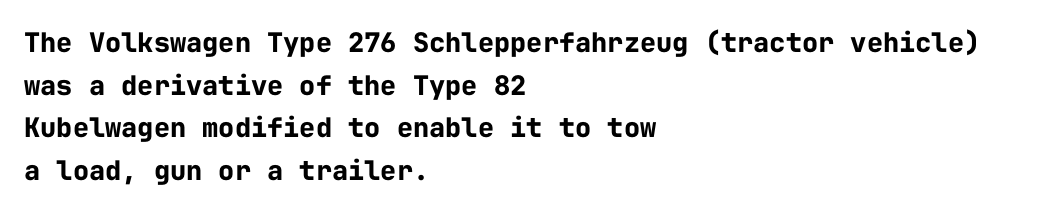
The image shows 27 px bold type, upright; set left-aligned, normal line spacing (1.58x), normal letter spacing, not underlined.
